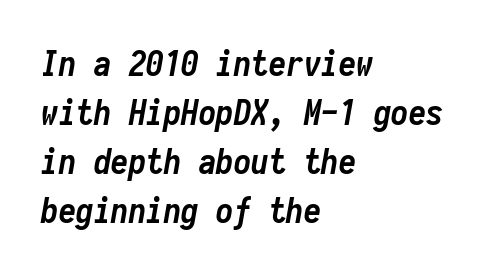
Q: Is the text bold? A: Yes.
Q: Is the text italic (slanted)? A: Yes, it leans right by about 10 degrees.
Q: Is the text underlined? A: No.
Q: How is the paragraph aligned? A: Left-aligned.
Q: Is the spacing between letters normal or unusually wide? A: Normal.
Q: Is the spacing between lines tight, normal or loose? A: Normal.
Q: Width (condensed, normal, or wide)? A: Condensed.
Q: Stroke contrast? A: Low.
Q: x-height? A: Medium.
Q: Monospaced? A: Yes.
